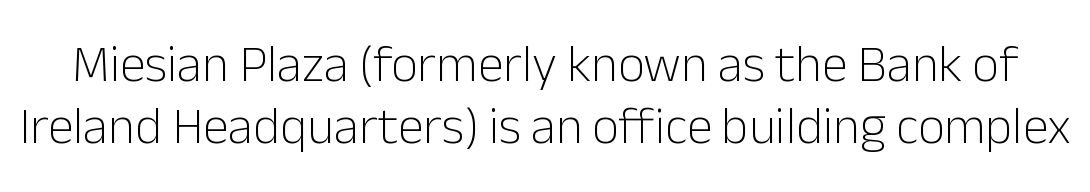
Nothing unusual about the tracking: characters are spaced as the font intends. You could not count columns in this text — the font is proportionally spaced. Grotesque or geometric, the face here clearly has no serifs. Is there any slant? The stems are plumb. Rule under the text: the space is simply empty. Summary of weight: not heavy and not bold.
